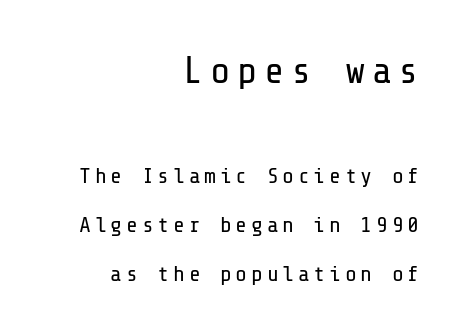
{"serif": "no", "italic": "no", "bold": "no", "weight": "regular", "width": "normal", "stroke_contrast": "low", "x_height": "medium", "underline": "no", "align": "right", "line_spacing": "loose", "line_spacing_ratio": 2.21, "larger_block": "first", "size_ratio": 1.73, "glyph_px": 38}
